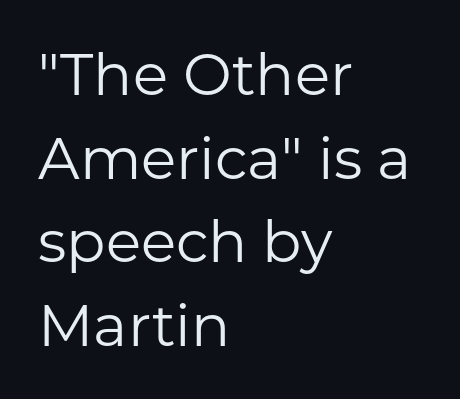
Evenly set lines give the paragraph a standard silhouette. A clean baseline with only descenders dipping below it. Character widths vary here, with narrow letters taking less room than wide ones. The font is comparable to plain body text, perhaps lighter. The rendering anchors every line to the left-hand side.
